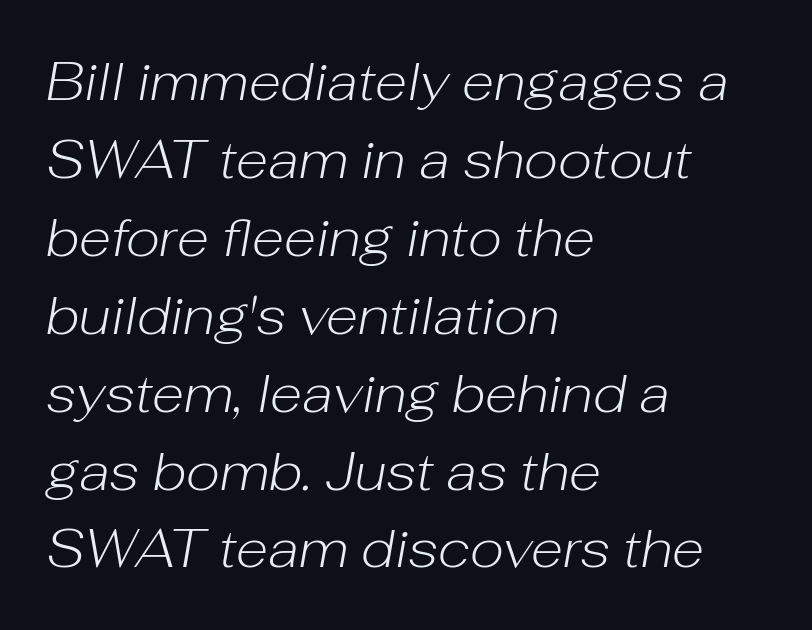
Q: Is the text bold? A: No.
Q: Is the text italic (slanted)? A: Yes, it leans right by about 10 degrees.
Q: Is the text underlined? A: No.
Q: How is the paragraph aligned? A: Left-aligned.
Q: Is the spacing between letters normal or unusually wide? A: Normal.
Q: Is the spacing between lines tight, normal or loose? A: Normal.
Q: Width (condensed, normal, or wide)? A: Normal.
Q: Stroke contrast? A: Low.
Q: x-height? A: Medium.
Q: Monospaced? A: No.
